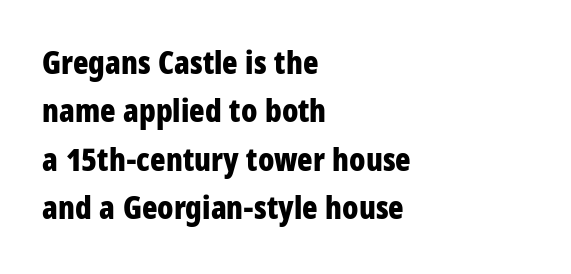
Q: Is the text bold? A: Yes.
Q: Is the text italic (slanted)? A: No, it is upright.
Q: Is the typeface a serif or a sans-serif typeface? A: Sans-serif.
Q: Is the text underlined? A: No.
Q: How is the paragraph aligned? A: Left-aligned.
Q: Is the spacing between letters normal or unusually wide? A: Normal.
Q: Is the spacing between lines tight, normal or loose? A: Normal.
Q: Width (condensed, normal, or wide)? A: Condensed.
Q: Stroke contrast? A: Low.
Q: x-height? A: Large.
Q: Monospaced? A: No.
